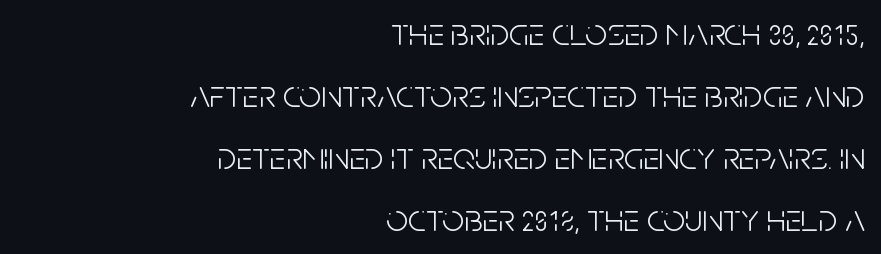
{"serif": "no", "italic": "no", "bold": "no", "weight": "light", "width": "condensed", "stroke_contrast": "low", "x_height": "large", "monospaced": "no", "underline": "no", "align": "right", "line_spacing": "normal", "line_spacing_ratio": 1.59, "letter_spacing": "normal", "letter_spacing_em": 0.0, "glyph_px": 39}
